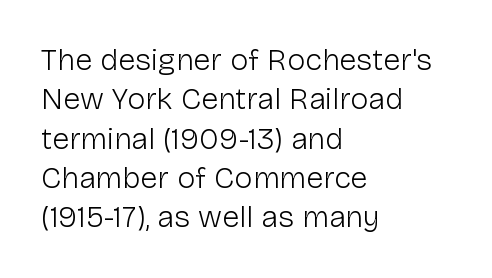
{"serif": "no", "italic": "no", "bold": "no", "weight": "light", "width": "normal", "stroke_contrast": "low", "x_height": "medium", "monospaced": "no", "underline": "no", "align": "left", "line_spacing": "normal", "line_spacing_ratio": 1.27, "letter_spacing": "normal", "letter_spacing_em": 0.0, "glyph_px": 31}
